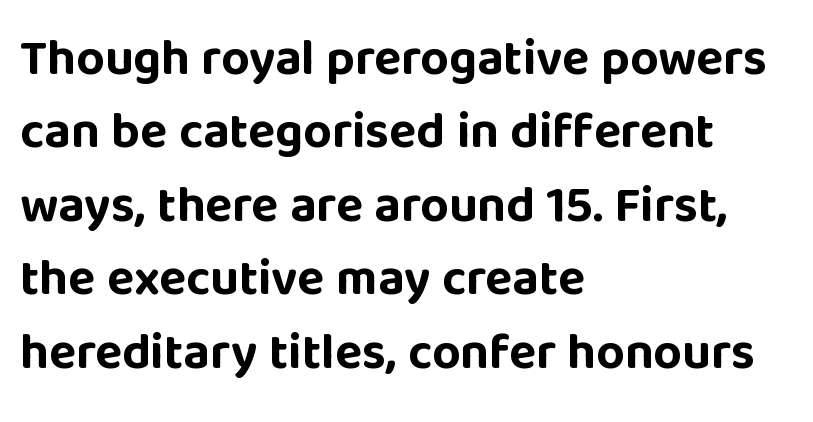
Q: Is the text bold? A: Yes.
Q: Is the text italic (slanted)? A: No, it is upright.
Q: Is the typeface a serif or a sans-serif typeface? A: Sans-serif.
Q: Is the text underlined? A: No.
Q: How is the paragraph aligned? A: Left-aligned.
Q: Is the spacing between letters normal or unusually wide? A: Normal.
Q: Is the spacing between lines tight, normal or loose? A: Normal.
Q: Width (condensed, normal, or wide)? A: Normal.
Q: Stroke contrast? A: Low.
Q: x-height? A: Large.
Q: Monospaced? A: No.
